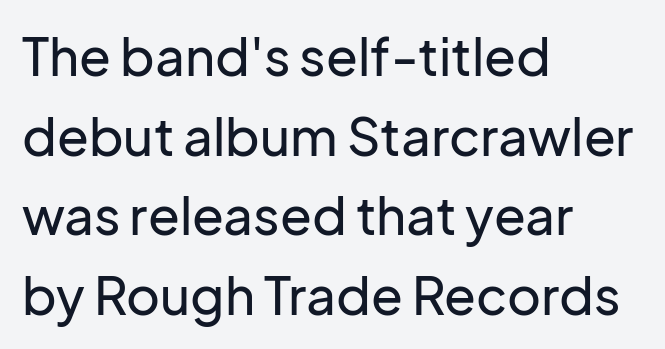
Q: Is the text italic (slanted)? A: No, it is upright.
Q: Is the typeface a serif or a sans-serif typeface? A: Sans-serif.
Q: Is the text underlined? A: No.
Q: How is the paragraph aligned? A: Left-aligned.
Q: Is the spacing between letters normal or unusually wide? A: Normal.
Q: Is the spacing between lines tight, normal or loose? A: Normal.
Q: Width (condensed, normal, or wide)? A: Normal.
Q: Stroke contrast? A: Low.
Q: x-height? A: Medium.
Q: Monospaced? A: No.
